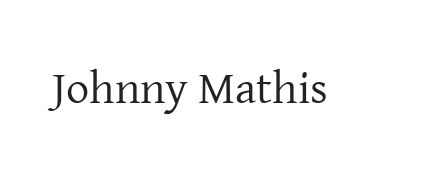
Q: Is the text bold? A: No.
Q: Is the text italic (slanted)? A: No, it is upright.
Q: Is the typeface a serif or a sans-serif typeface? A: Serif.
Q: Is the text underlined? A: No.
Q: Is the spacing between letters normal or unusually wide? A: Normal.
Q: Width (condensed, normal, or wide)? A: Normal.
Q: Stroke contrast? A: Low.
Q: x-height? A: Medium.
Q: Monospaced? A: No.
